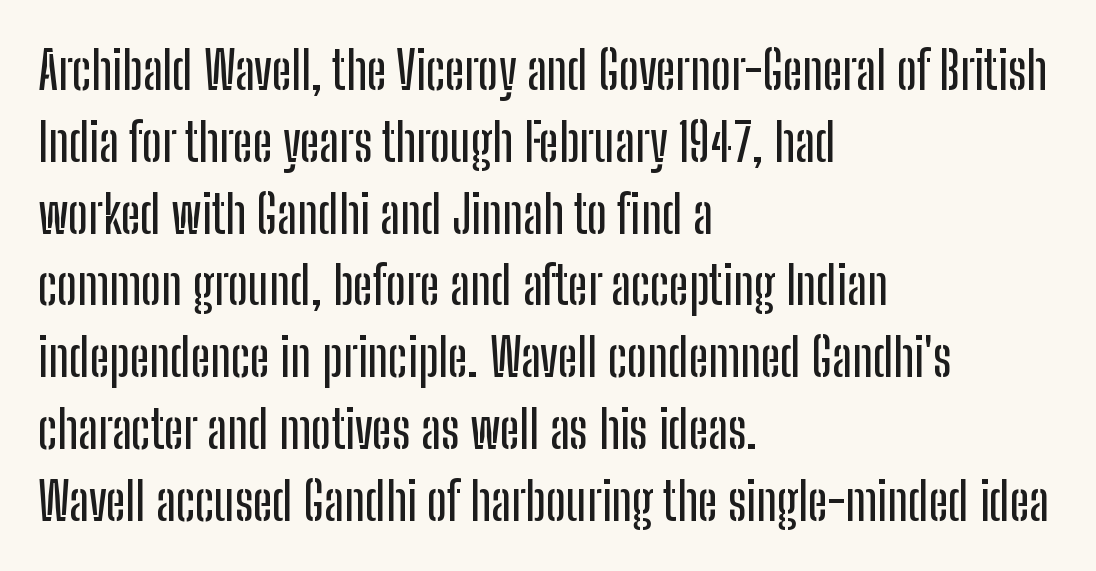
The image shows 52 px condensed sans-serif type, upright; set left-aligned, normal line spacing (1.38x), normal letter spacing, not underlined; low stroke contrast and a medium x-height.
